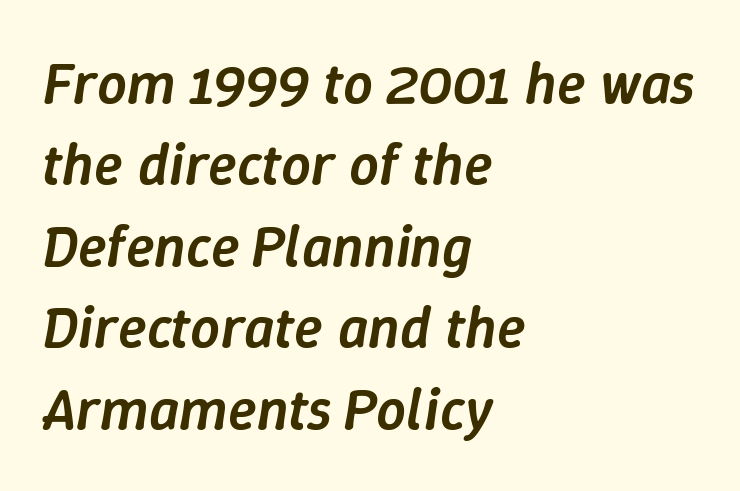
The image shows 59 px semibold type, italic (leaning right); set left-aligned, normal line spacing (1.38x), normal letter spacing, not underlined; low stroke contrast and a medium x-height.
